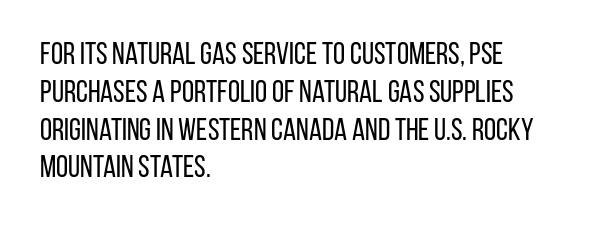
The image shows 31 px regular-weight, condensed sans-serif type, upright; set left-aligned, line spacing 1.22x, normal letter spacing, not underlined; low stroke contrast and a large x-height.
